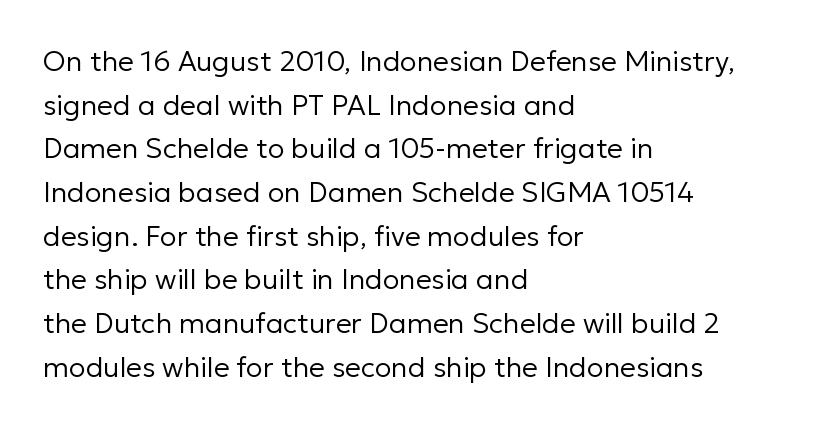
Q: Is the text bold? A: No.
Q: Is the text italic (slanted)? A: No, it is upright.
Q: Is the typeface a serif or a sans-serif typeface? A: Sans-serif.
Q: Is the text underlined? A: No.
Q: How is the paragraph aligned? A: Left-aligned.
Q: Is the spacing between letters normal or unusually wide? A: Normal.
Q: Is the spacing between lines tight, normal or loose? A: Normal.
Q: Width (condensed, normal, or wide)? A: Normal.
Q: Stroke contrast? A: Low.
Q: x-height? A: Medium.
Q: Monospaced? A: No.
